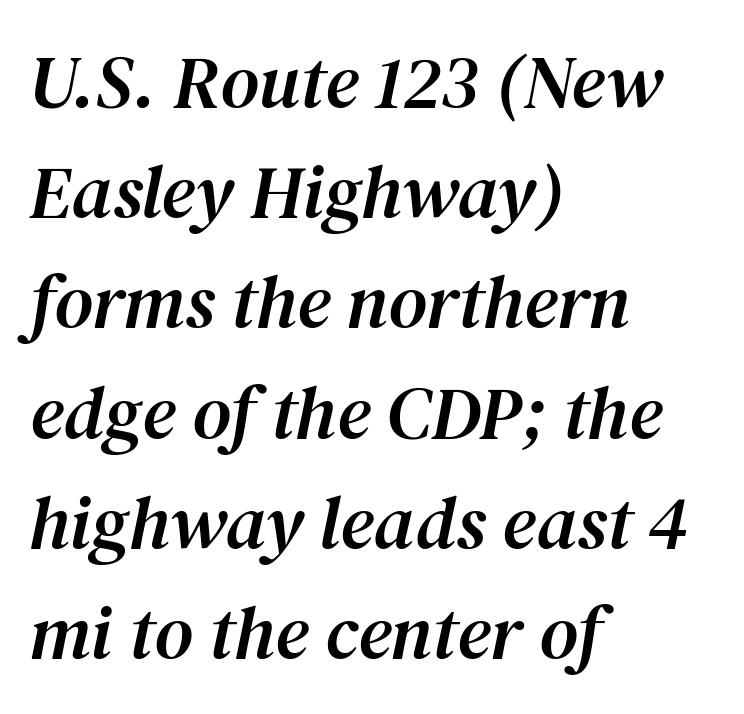
Q: Is the text italic (slanted)? A: Yes, it leans right by about 12 degrees.
Q: Is the typeface a serif or a sans-serif typeface? A: Serif.
Q: Is the text underlined? A: No.
Q: How is the paragraph aligned? A: Left-aligned.
Q: Is the spacing between letters normal or unusually wide? A: Normal.
Q: Is the spacing between lines tight, normal or loose? A: Normal.
Q: Width (condensed, normal, or wide)? A: Normal.
Q: Stroke contrast? A: Medium.
Q: x-height? A: Medium.
Q: Monospaced? A: No.
